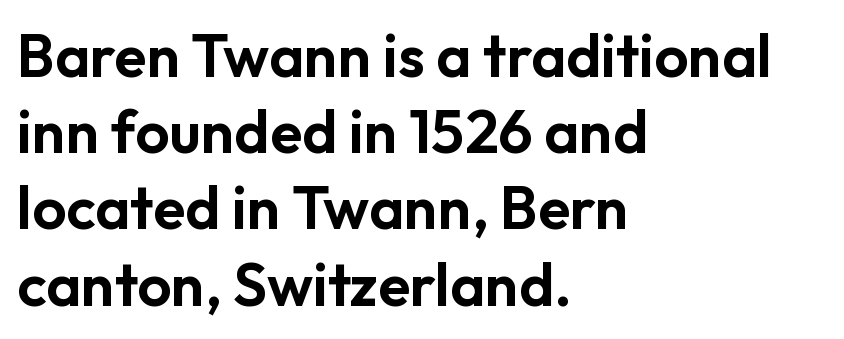
The letterforms sit shoulder to shoulder at normal distance. The font family rendered here belongs to the sans-serif group. Every row of glyphs begins at an identical x-position on the left. Think of a printed novel: that variable character pitch is what you see here.
